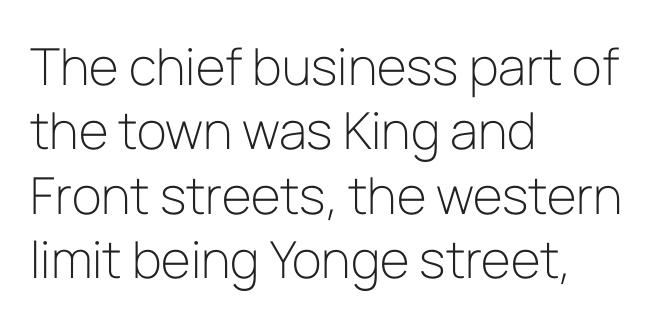
Q: Is the text bold? A: No.
Q: Is the text italic (slanted)? A: No, it is upright.
Q: Is the typeface a serif or a sans-serif typeface? A: Sans-serif.
Q: Is the text underlined? A: No.
Q: How is the paragraph aligned? A: Left-aligned.
Q: Is the spacing between letters normal or unusually wide? A: Normal.
Q: Is the spacing between lines tight, normal or loose? A: Normal.
Q: Width (condensed, normal, or wide)? A: Normal.
Q: Stroke contrast? A: Low.
Q: x-height? A: Medium.
Q: Monospaced? A: No.
